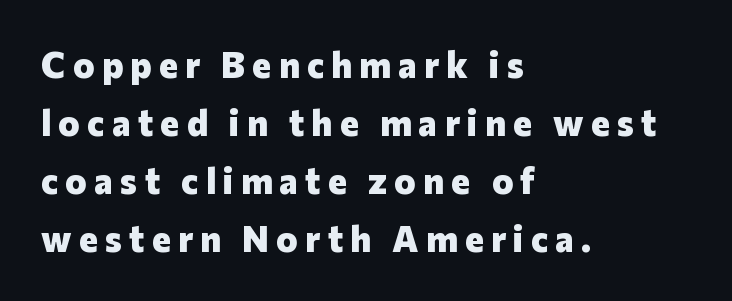
The image shows 36 px heavy sans-serif type, upright; set left-aligned, normal line spacing (1.61x), unusually wide letter spacing (+0.2 em), not underlined; low stroke contrast and a medium x-height.
